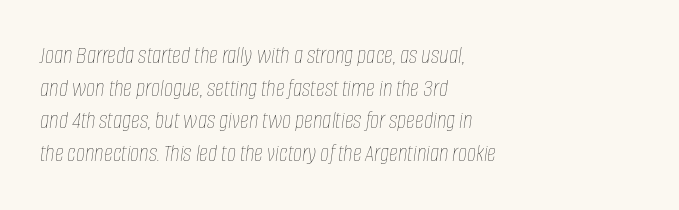
The image shows 25 px text type, italic (leaning right); set left-aligned, normal line spacing (1.31x), normal letter spacing, not underlined.
